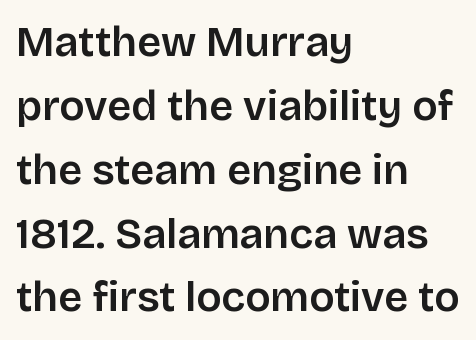
The image shows 42 px sans-serif type, upright; set left-aligned, normal line spacing (1.52x), normal letter spacing, not underlined; low stroke contrast and a large x-height.
